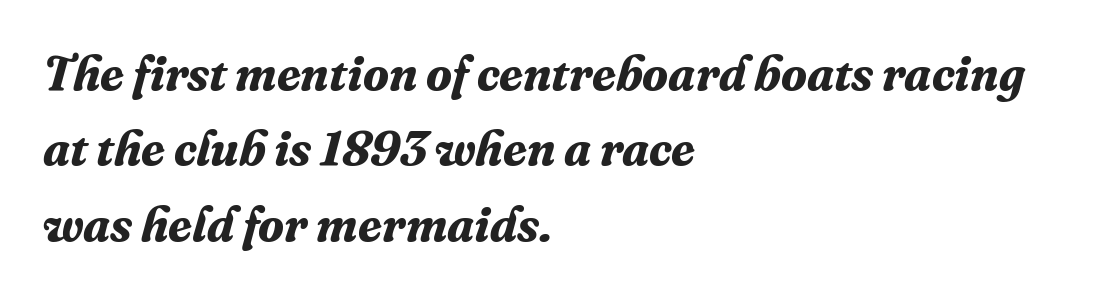
The lines in this sample share a left origin and differ only in where they stop. Strokes here are thick enough to call this a true bold. Think of a printed novel: that variable character pitch is what you see here. Descenders are the only things crossing below the line. The line texture is even and compact thanks to regular tracking. Leading: standard.
